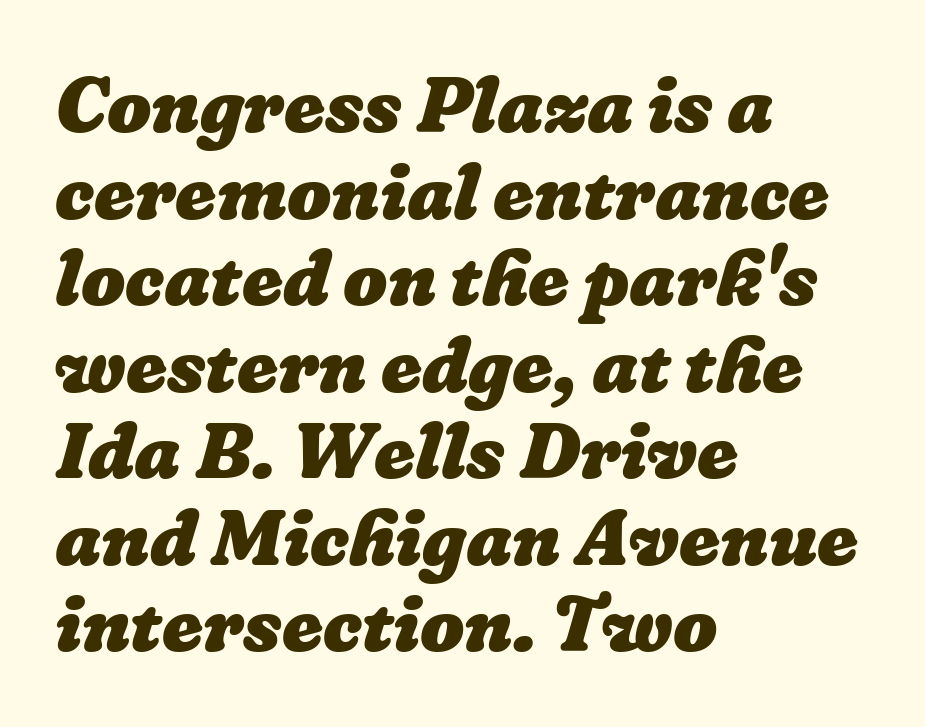
Q: Is the text bold? A: Yes.
Q: Is the text underlined? A: No.
Q: How is the paragraph aligned? A: Left-aligned.
Q: Is the spacing between letters normal or unusually wide? A: Normal.
Q: Is the spacing between lines tight, normal or loose? A: Tight.
Q: Width (condensed, normal, or wide)? A: Normal.
Q: Stroke contrast? A: Low.
Q: x-height? A: Medium.
Q: Monospaced? A: No.
